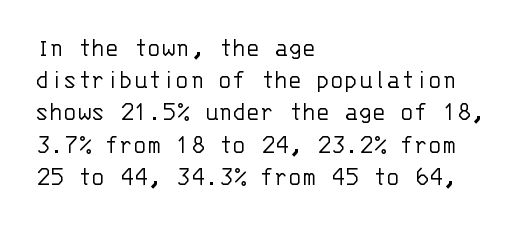
Q: Is the text bold? A: No.
Q: Is the text italic (slanted)? A: No, it is upright.
Q: Is the text underlined? A: No.
Q: How is the paragraph aligned? A: Left-aligned.
Q: Is the spacing between letters normal or unusually wide? A: Normal.
